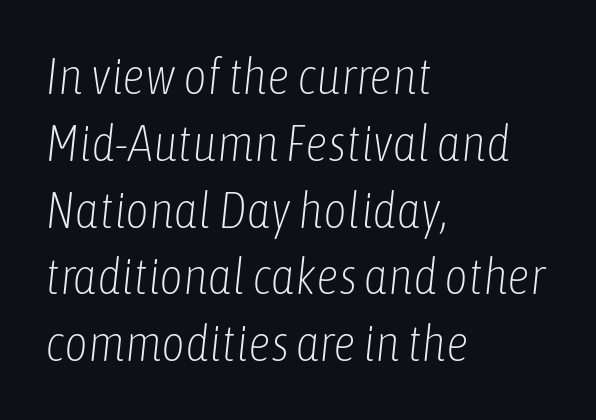
{"italic": "yes", "lean": "right", "slant_degrees": 6, "bold": "no", "weight": "light", "width": "condensed", "stroke_contrast": "low", "x_height": "medium", "monospaced": "no", "underline": "no", "align": "left", "line_spacing": "normal", "line_spacing_ratio": 1.31, "letter_spacing": "normal", "letter_spacing_em": 0.0, "glyph_px": 51}
